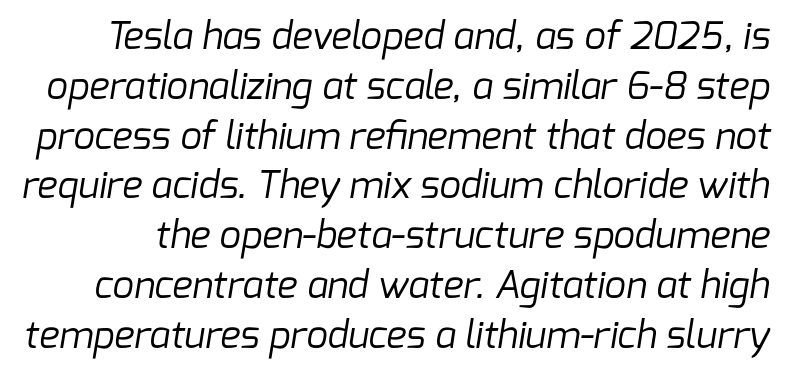
How are the letters spaced? Ordinarily, with no added tracking. The type family on display is of the sans-serif kind. The leading is moderate, giving the passage an even texture. Nobody drew a line under any word here. Looks like regular typesetting: each glyph gets only the width it needs. Is the stroke heavy? The answer is a plain regular-or-lighter.
